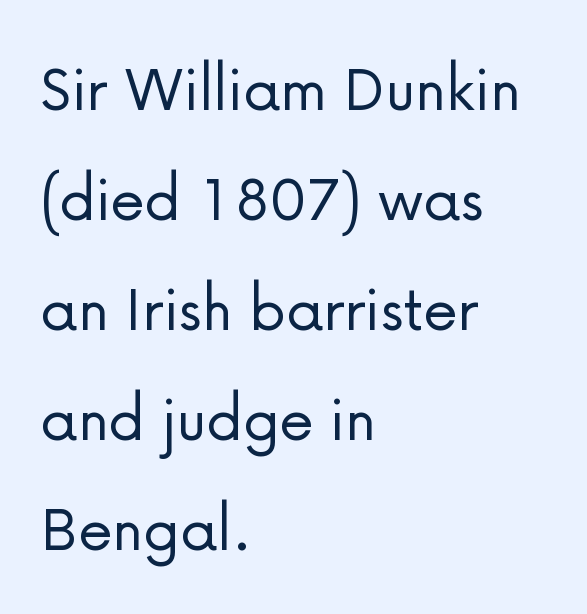
Q: Is the text bold? A: No.
Q: Is the text italic (slanted)? A: No, it is upright.
Q: Is the typeface a serif or a sans-serif typeface? A: Sans-serif.
Q: Is the text underlined? A: No.
Q: How is the paragraph aligned? A: Left-aligned.
Q: Is the spacing between letters normal or unusually wide? A: Normal.
Q: Is the spacing between lines tight, normal or loose? A: Normal.
Q: Width (condensed, normal, or wide)? A: Normal.
Q: Stroke contrast? A: Low.
Q: x-height? A: Medium.
Q: Monospaced? A: No.
